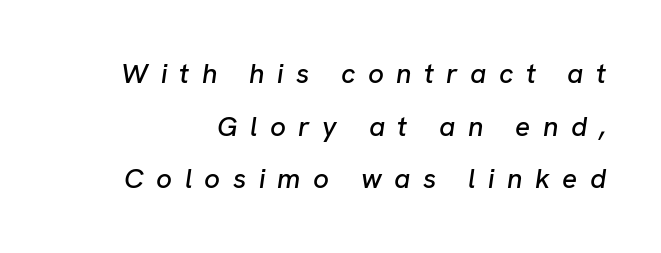
Q: Is the text italic (slanted)? A: Yes, it leans right by about 8 degrees.
Q: Is the text underlined? A: No.
Q: How is the paragraph aligned? A: Right-aligned.
Q: Is the spacing between letters normal or unusually wide? A: Unusually wide.
Q: Width (condensed, normal, or wide)? A: Normal.
Q: Stroke contrast? A: Low.
Q: x-height? A: Medium.
Q: Monospaced? A: No.
